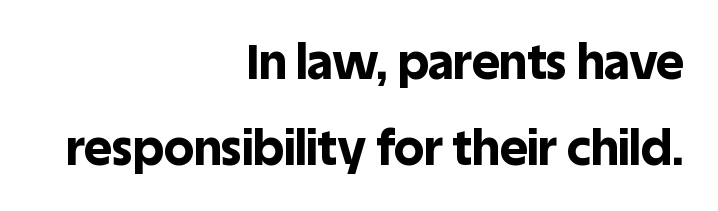
Q: Is the text bold? A: Yes.
Q: Is the text italic (slanted)? A: No, it is upright.
Q: Is the typeface a serif or a sans-serif typeface? A: Sans-serif.
Q: Is the text underlined? A: No.
Q: How is the paragraph aligned? A: Right-aligned.
Q: Is the spacing between letters normal or unusually wide? A: Normal.
Q: Width (condensed, normal, or wide)? A: Normal.
Q: x-height? A: Large.
Q: Monospaced? A: No.
